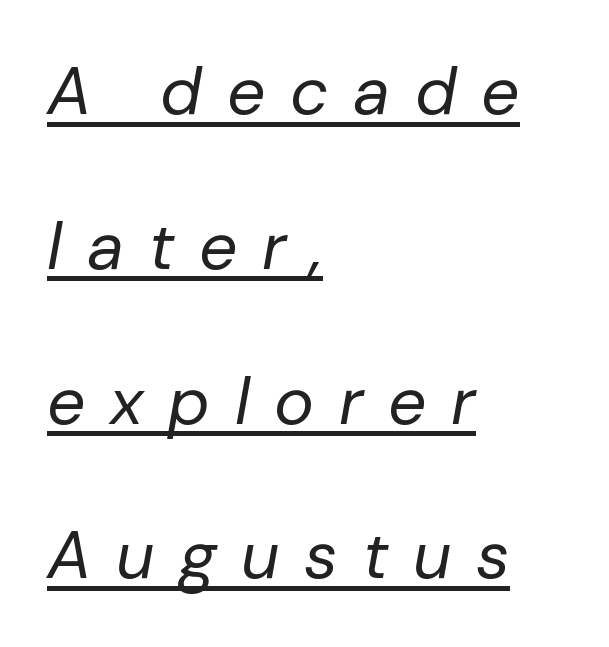
The image shows 67 px regular-weight type, italic (leaning right); set left-aligned, loose line spacing (2.31x), unusually wide letter spacing (+0.37 em), underlined; low stroke contrast and a medium x-height.
